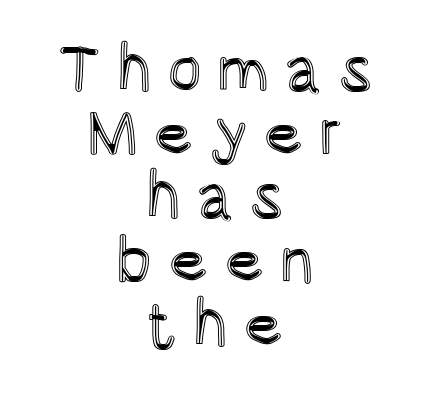
The axis of the letterforms is exactly vertical. Spacing verdict: proportional, widths tailored to each character. Every row of glyphs is offset so its center matches the block's center. The passage shown stacks its lines with hardly any gap. The tracking reads as deliberately expanded to a designer's eye. Each row of text sits above clean, open space.
